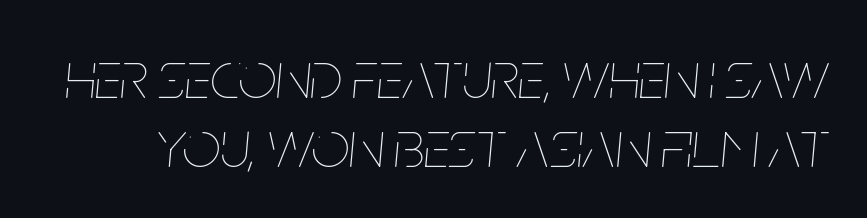
{"italic": "yes", "lean": "right", "slant_degrees": 5, "bold": "no", "weight": "thin", "width": "condensed", "stroke_contrast": "low", "x_height": "large", "monospaced": "no", "underline": "no", "line_spacing": "tight", "line_spacing_ratio": 1.03, "letter_spacing": "normal", "letter_spacing_em": 0.0, "glyph_px": 67}
